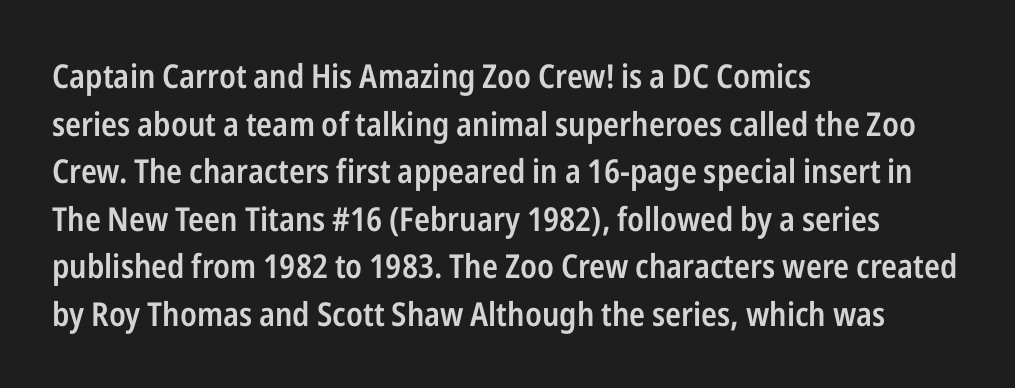
{"serif": "no", "italic": "no", "bold": "semi", "weight": "semibold", "width": "condensed", "stroke_contrast": "low", "x_height": "medium", "monospaced": "no", "underline": "no", "align": "left", "line_spacing": "normal", "line_spacing_ratio": 1.44, "letter_spacing": "normal", "letter_spacing_em": 0.0, "glyph_px": 33}
